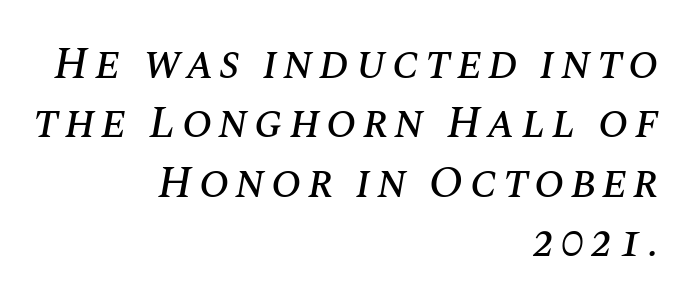
Q: Is the text italic (slanted)? A: Yes, it leans right by about 10 degrees.
Q: Is the text underlined? A: No.
Q: How is the paragraph aligned? A: Right-aligned.
Q: Is the spacing between lines tight, normal or loose? A: Normal.
Q: Width (condensed, normal, or wide)? A: Normal.
Q: Stroke contrast? A: Medium.
Q: x-height? A: Large.
Q: Monospaced? A: No.
